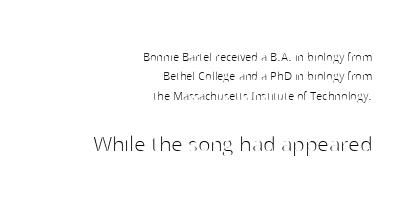
Q: Is the text bold? A: No.
Q: Is the text italic (slanted)? A: No, it is upright.
Q: Is the text underlined? A: No.
Q: How is the paragraph aligned? A: Right-aligned.
Q: Is the spacing between letters normal or unusually wide? A: Normal.
Q: Is the spacing between lines tight, normal or loose? A: Normal.
Q: Which block of text is set in a larger size, the first (top) or the second (bottom)? A: The second (bottom) one.
